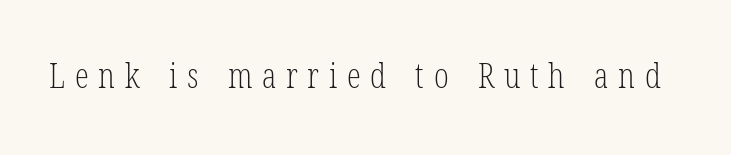
This rendering employs a face with finishing strokes, i.e., a serif. Each row of text sits above clean, open space. The rendering uses natural spacing where letterforms have individual widths. Upright lettering throughout. Each stroke keeps to a modest, everyday thickness or less.
